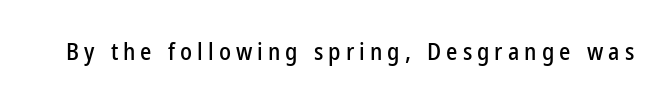
The image shows 24 px text type, upright; set unusually wide letter spacing (+0.21 em), not underlined.
